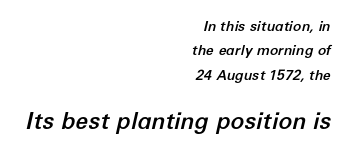
The image shows 23 px text type, italic (leaning right); set right-aligned, line spacing 1.75x, normal letter spacing, not underlined; the second (bottom) block is 1.64x larger.
